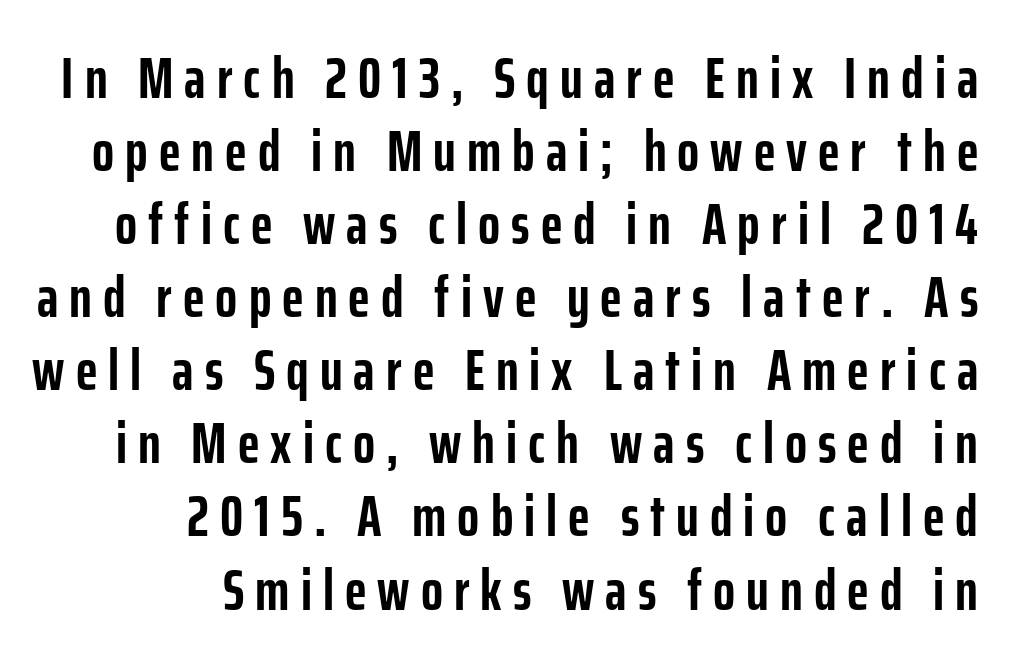
The image shows 58 px semibold, condensed sans-serif type, upright; set right-aligned, normal line spacing (1.26x), not underlined; low stroke contrast and a medium x-height.
